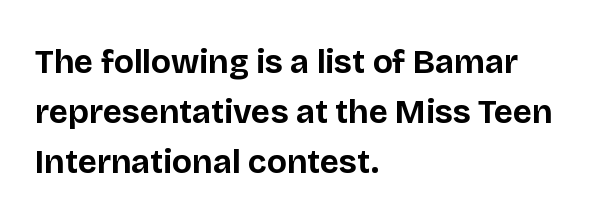
{"serif": "no", "italic": "no", "bold": "yes", "weight": "bold", "width": "normal", "stroke_contrast": "low", "x_height": "large", "monospaced": "no", "underline": "no", "align": "left", "line_spacing": "normal", "line_spacing_ratio": 1.51, "letter_spacing": "normal", "letter_spacing_em": 0.0, "glyph_px": 33}
